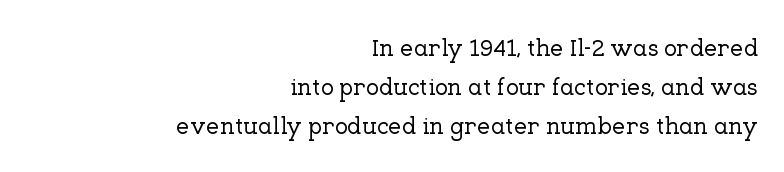
Q: Is the text italic (slanted)? A: No, it is upright.
Q: Is the text underlined? A: No.
Q: How is the paragraph aligned? A: Right-aligned.
Q: Is the spacing between letters normal or unusually wide? A: Normal.
Q: Is the spacing between lines tight, normal or loose? A: Normal.
